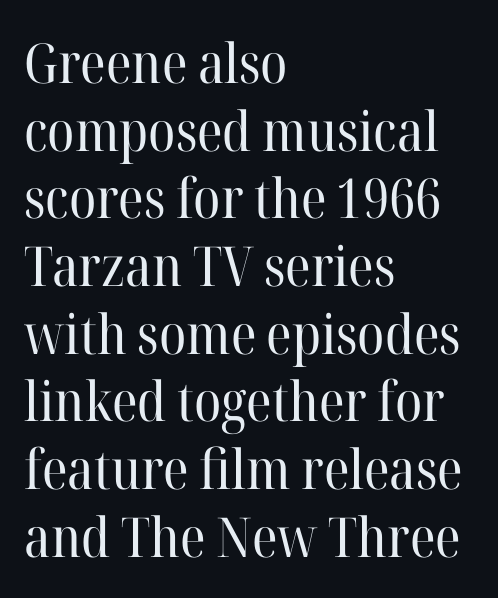
The image shows 55 px regular-weight serif type, upright; set left-aligned, line spacing 1.23x, normal letter spacing, not underlined; high stroke contrast and a medium x-height.
